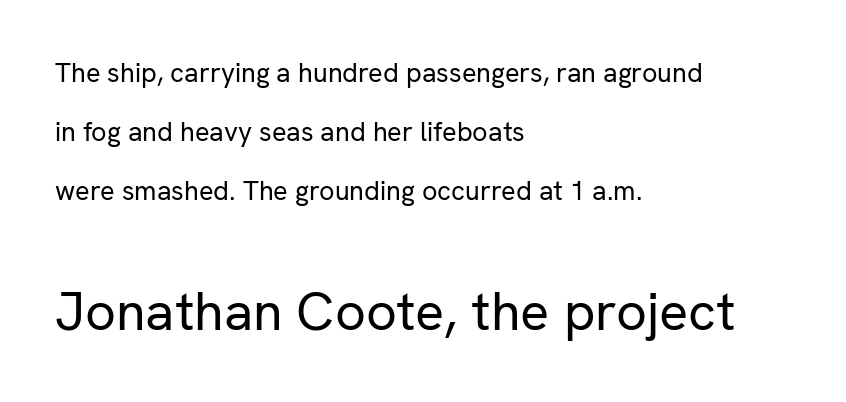
The image shows 54 px regular-weight sans-serif type, upright; set left-aligned, loose line spacing (2.19x), normal letter spacing, not underlined; the second (bottom) block is 2.0x larger; low stroke contrast and a medium x-height.
